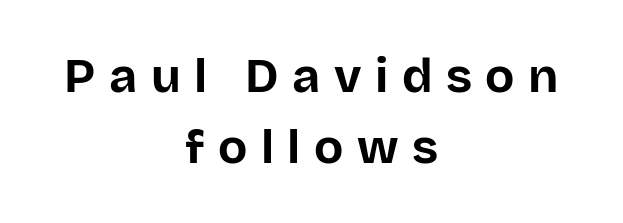
{"serif": "no", "italic": "no", "bold": "yes", "weight": "bold", "width": "normal", "stroke_contrast": "low", "x_height": "large", "monospaced": "no", "underline": "no", "align": "center", "line_spacing": "normal", "line_spacing_ratio": 1.47, "letter_spacing": "wide", "letter_spacing_em": 0.28, "glyph_px": 48}
